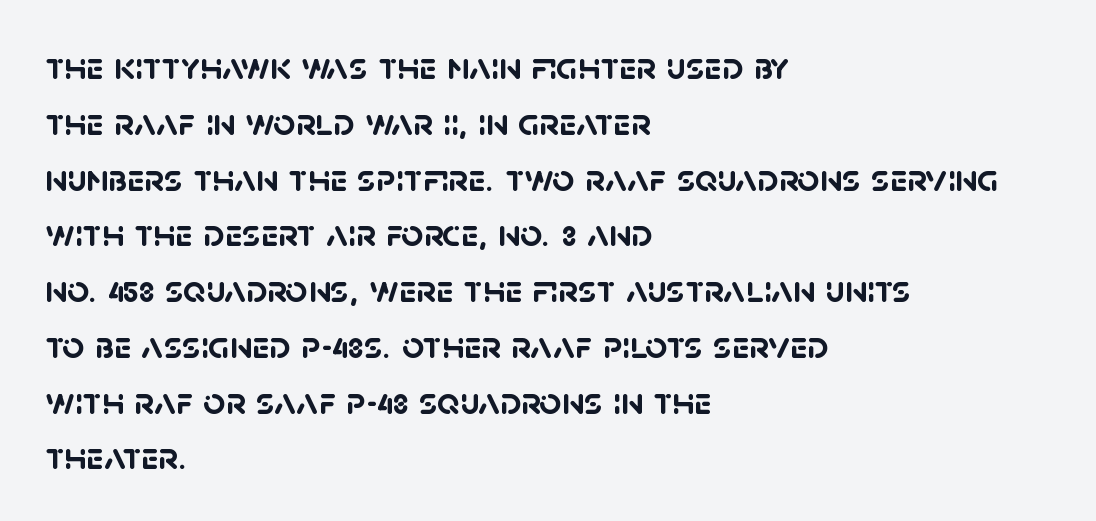
{"serif": "no", "bold": "yes", "weight": "semibold", "width": "normal", "stroke_contrast": "low", "x_height": "large", "monospaced": "no", "underline": "no", "align": "left", "line_spacing": "normal", "line_spacing_ratio": 1.43, "letter_spacing": "normal", "letter_spacing_em": 0.0, "glyph_px": 39}
